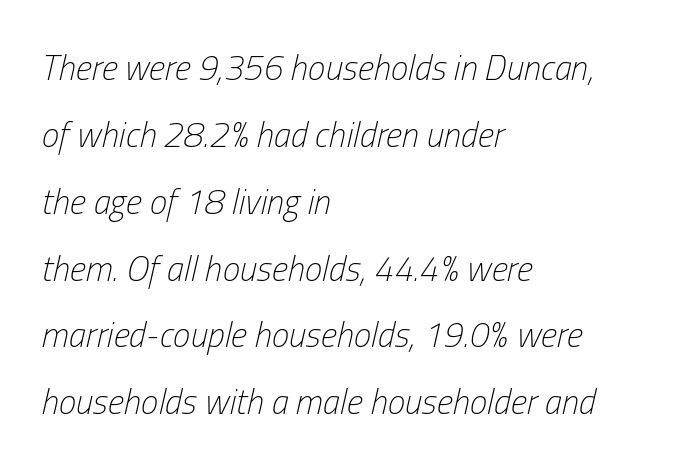
Q: Is the text bold? A: No.
Q: Is the text italic (slanted)? A: Yes, it leans right by about 13 degrees.
Q: Is the text underlined? A: No.
Q: How is the paragraph aligned? A: Left-aligned.
Q: Is the spacing between letters normal or unusually wide? A: Normal.
Q: Is the spacing between lines tight, normal or loose? A: Loose.
Q: Width (condensed, normal, or wide)? A: Condensed.
Q: Stroke contrast? A: Low.
Q: x-height? A: Medium.
Q: Monospaced? A: No.
